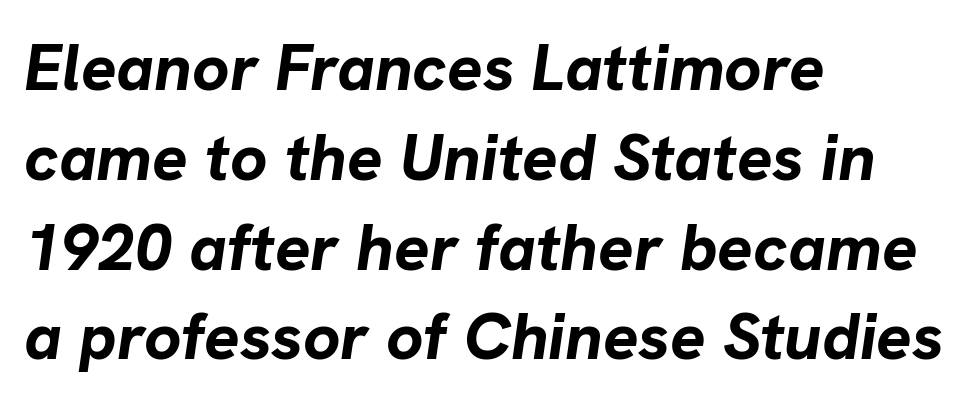
{"italic": "yes", "lean": "right", "slant_degrees": 8, "bold": "yes", "weight": "bold", "width": "normal", "stroke_contrast": "low", "x_height": "medium", "monospaced": "no", "underline": "no", "align": "left", "line_spacing": "normal", "line_spacing_ratio": 1.36, "letter_spacing": "normal", "letter_spacing_em": 0.0, "glyph_px": 66}
